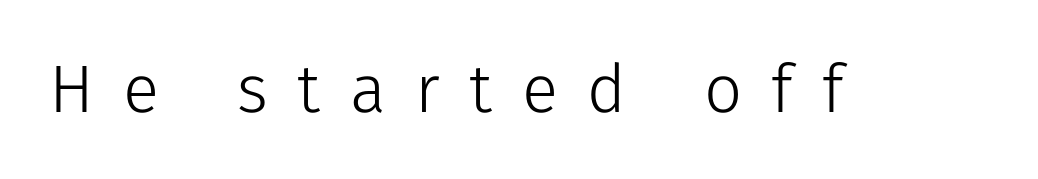
The type is letterspaced generously, with wide tracking. Note the varied advance widths — an 'i' is clearly narrower than an 'm'. The lettering holds an erect, upright posture throughout. Type style note: lacks serifs.
